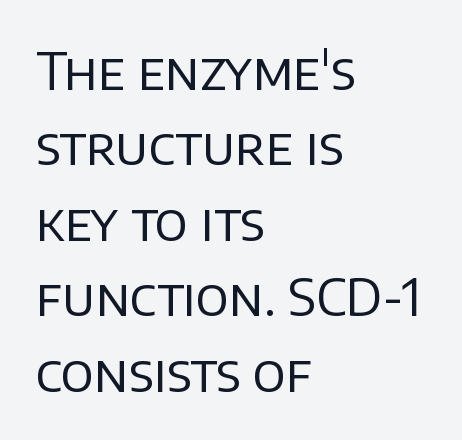
The space directly below the letters is spotless. This is the regular roman posture of the typeface. The strokes are not fattened; the text isn't bold. The rendering uses natural spacing where letterforms have individual widths. Quick note: interline space is typical. The text block is weighted toward the left margin, trailing off unevenly rightward.
